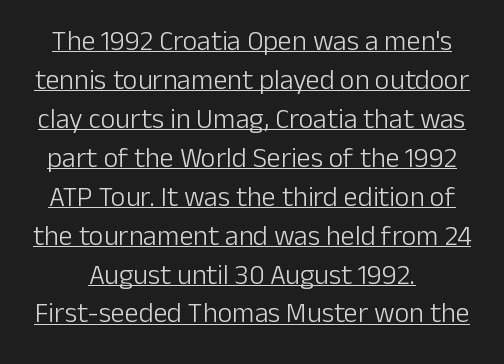
The image shows 28 px light sans-serif type, upright; set normal line spacing (1.39x), normal letter spacing, underlined; low stroke contrast and a medium x-height.
